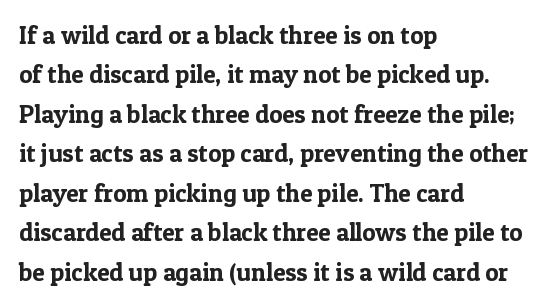
Q: Is the text italic (slanted)? A: No, it is upright.
Q: Is the text underlined? A: No.
Q: How is the paragraph aligned? A: Left-aligned.
Q: Is the spacing between letters normal or unusually wide? A: Normal.
Q: Is the spacing between lines tight, normal or loose? A: Normal.
